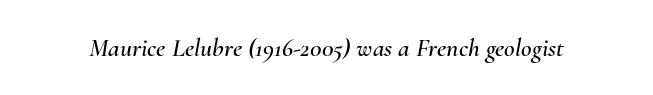
{"italic": "yes", "lean": "right", "slant_degrees": 10, "underline": "no", "letter_spacing": "normal", "letter_spacing_em": 0.0, "glyph_px": 26}
